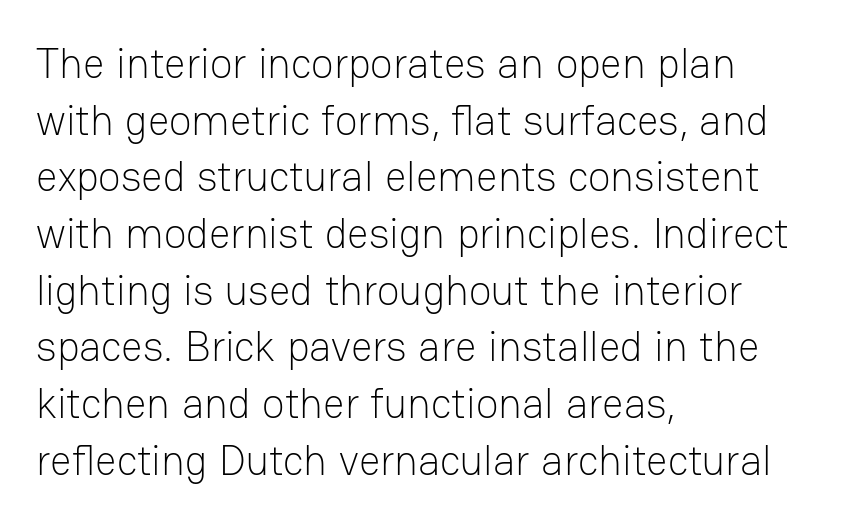
The image shows 42 px light sans-serif type, upright; set left-aligned, normal line spacing (1.35x), normal letter spacing, not underlined; low stroke contrast and a medium x-height.
